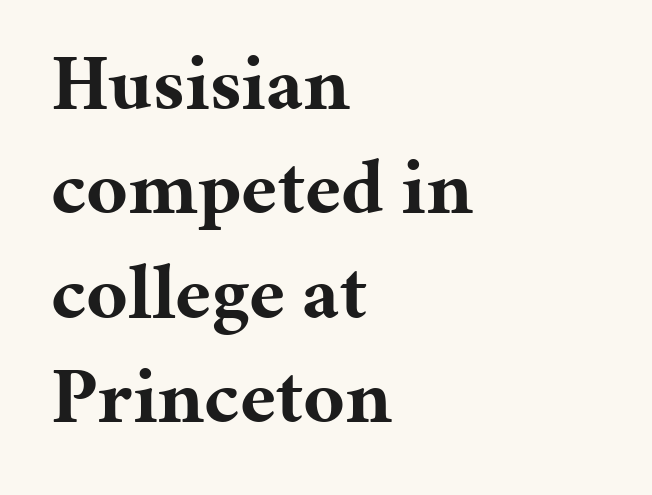
The image shows 79 px bold serif type, upright; set left-aligned, normal line spacing (1.32x), normal letter spacing, not underlined; medium stroke contrast and a medium x-height.
